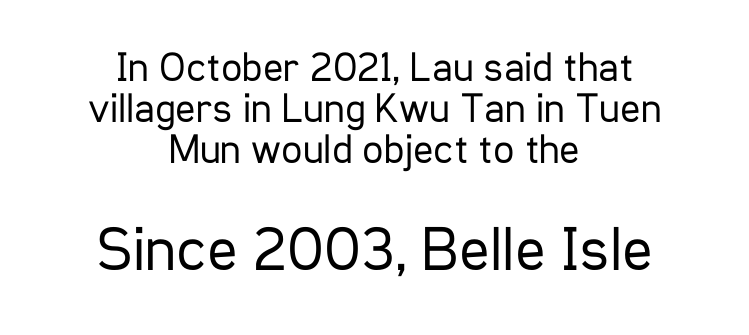
The strokes carry an ordinary text weight at most. When letters stand straight like this, we call the style roman or upright. Vertical spacing — tight. Block two is the big one; block one sits smaller above it.
